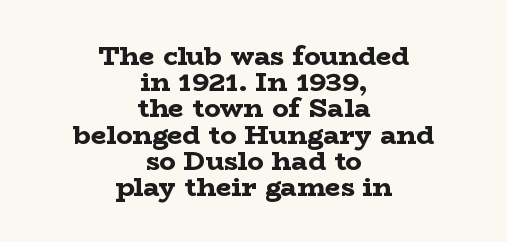
The image shows 27 px bold type, upright; set centered, tight line spacing (0.97x), normal letter spacing, not underlined.
